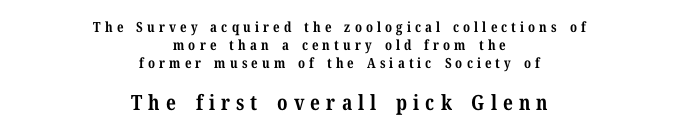
Italic: no, the glyphs are upright roman. Horizontal alignment here is central, giving a formal, balanced look. Size hierarchy here favors the trailing block over the leading one. Thick stems and heavy bowls — unmistakably bold. A bare baseline throughout the passage.
